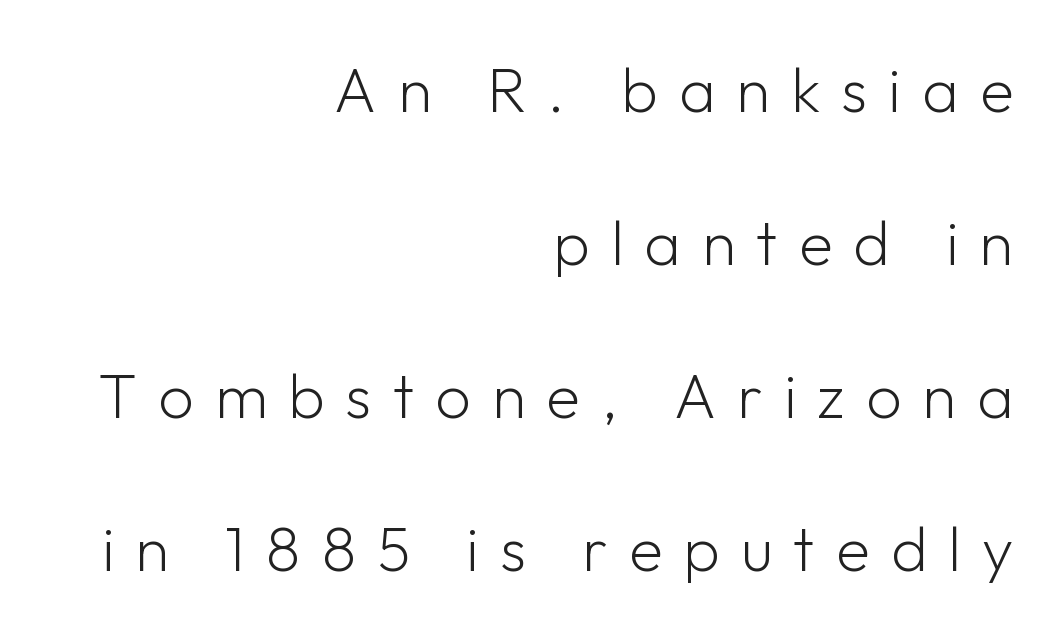
If you drew a line through each stem, it would be perfectly vertical. A quiet, ordinary-to-light weight characterises the typeface. These lines are rendered in a variable-pitch font. Tracking here is generous; glyphs stand well apart from one another.
